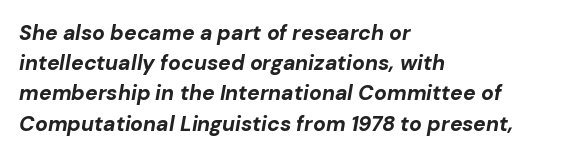
Q: Is the text bold? A: Yes.
Q: Is the text italic (slanted)? A: Yes, it leans right by about 10 degrees.
Q: Is the text underlined? A: No.
Q: How is the paragraph aligned? A: Left-aligned.
Q: Is the spacing between letters normal or unusually wide? A: Normal.
Q: Is the spacing between lines tight, normal or loose? A: Normal.
